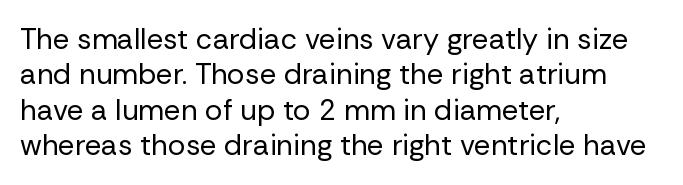
Q: Is the text bold? A: No.
Q: Is the text italic (slanted)? A: No, it is upright.
Q: Is the typeface a serif or a sans-serif typeface? A: Sans-serif.
Q: Is the text underlined? A: No.
Q: How is the paragraph aligned? A: Left-aligned.
Q: Is the spacing between letters normal or unusually wide? A: Normal.
Q: Width (condensed, normal, or wide)? A: Normal.
Q: Stroke contrast? A: Low.
Q: x-height? A: Medium.
Q: Monospaced? A: No.
